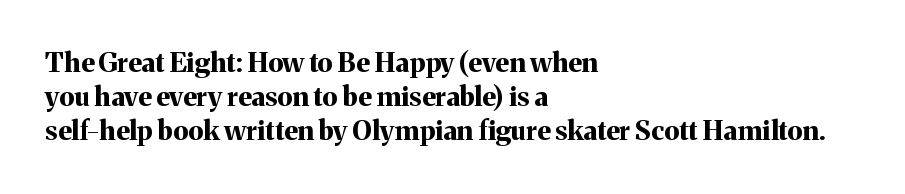
{"italic": "no", "bold": "yes", "underline": "no", "align": "left", "line_spacing": "normal", "line_spacing_ratio": 1.26, "letter_spacing": "normal", "letter_spacing_em": 0.0, "glyph_px": 27}
